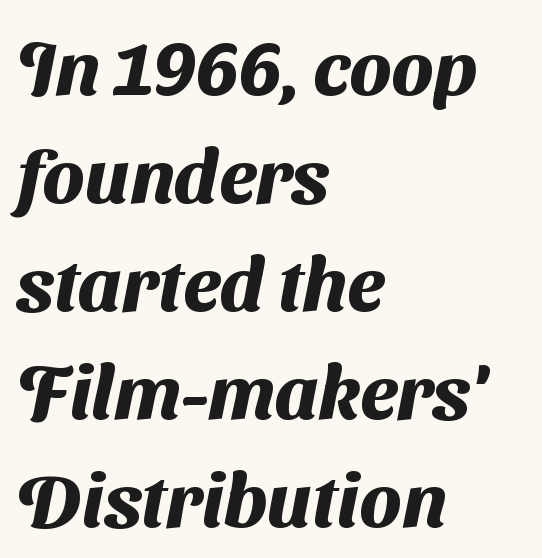
Q: Is the text bold? A: Yes.
Q: Is the typeface a serif or a sans-serif typeface? A: Sans-serif.
Q: Is the text underlined? A: No.
Q: How is the paragraph aligned? A: Left-aligned.
Q: Is the spacing between letters normal or unusually wide? A: Normal.
Q: Is the spacing between lines tight, normal or loose? A: Normal.
Q: Width (condensed, normal, or wide)? A: Normal.
Q: Stroke contrast? A: Medium.
Q: x-height? A: Medium.
Q: Monospaced? A: No.
